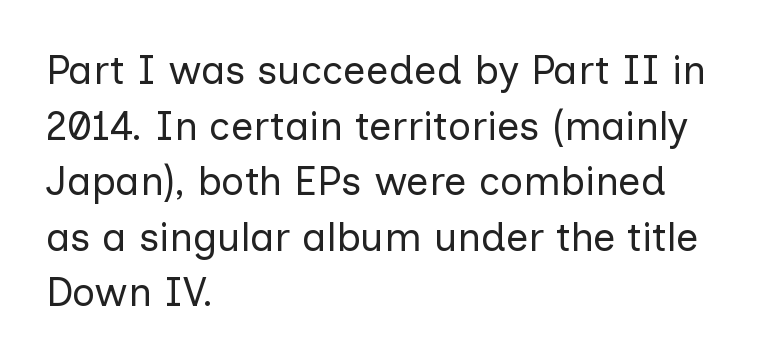
{"serif": "no", "italic": "no", "bold": "no", "weight": "regular", "width": "normal", "stroke_contrast": "low", "x_height": "medium", "monospaced": "no", "underline": "no", "align": "left", "line_spacing": "normal", "line_spacing_ratio": 1.39, "letter_spacing": "normal", "letter_spacing_em": 0.0, "glyph_px": 40}
